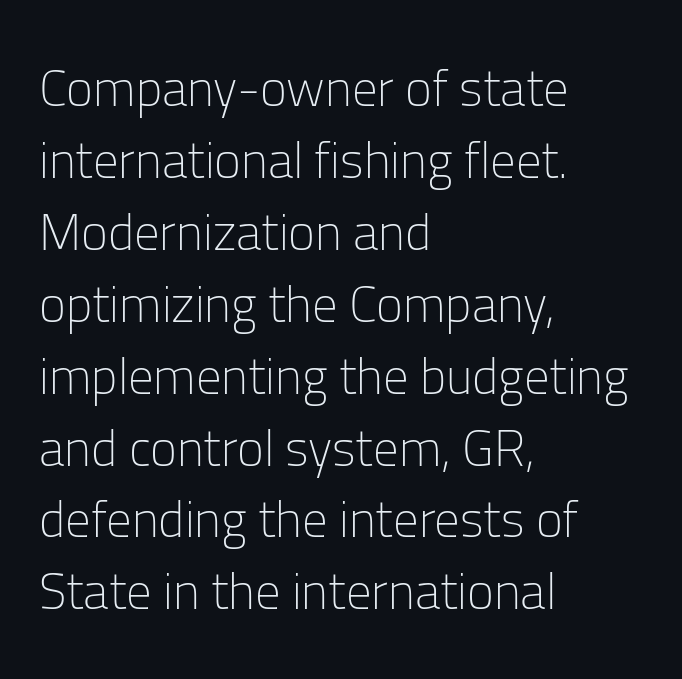
Q: Is the text bold? A: No.
Q: Is the text italic (slanted)? A: No, it is upright.
Q: Is the typeface a serif or a sans-serif typeface? A: Sans-serif.
Q: Is the text underlined? A: No.
Q: How is the paragraph aligned? A: Left-aligned.
Q: Is the spacing between letters normal or unusually wide? A: Normal.
Q: Is the spacing between lines tight, normal or loose? A: Normal.
Q: Width (condensed, normal, or wide)? A: Normal.
Q: Stroke contrast? A: Low.
Q: x-height? A: Medium.
Q: Monospaced? A: No.
